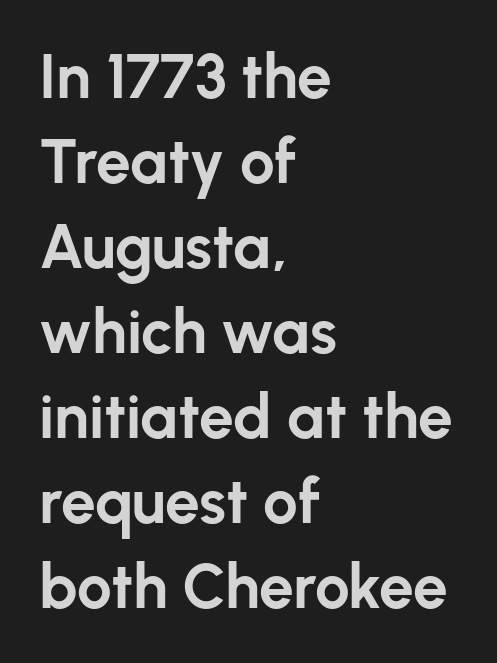
The image shows 62 px bold sans-serif type, upright; set left-aligned, normal line spacing (1.37x), normal letter spacing, not underlined; low stroke contrast and a medium x-height.
